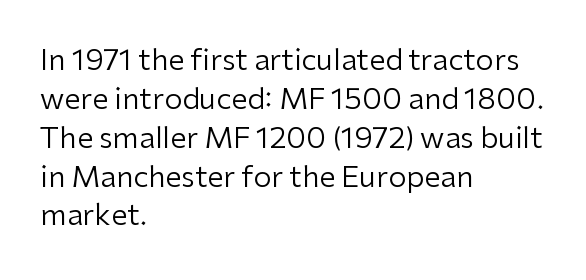
{"serif": "no", "italic": "no", "bold": "no", "weight": "regular", "width": "normal", "stroke_contrast": "low", "x_height": "medium", "monospaced": "no", "underline": "no", "align": "left", "line_spacing": "normal", "line_spacing_ratio": 1.34, "letter_spacing": "normal", "letter_spacing_em": 0.0, "glyph_px": 29}
